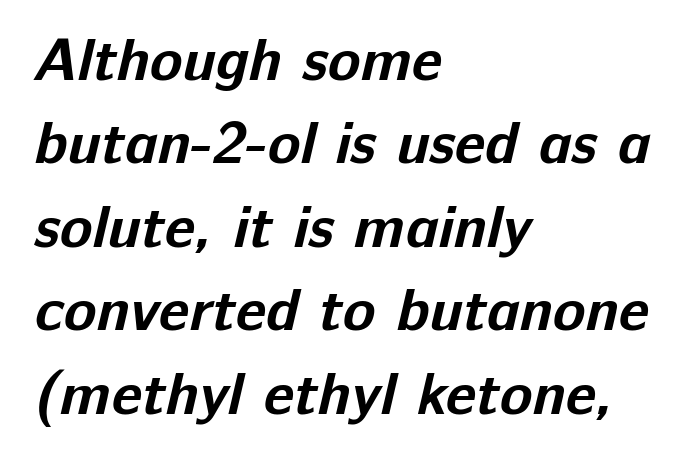
This is sans-serif lettering, the kind often seen on screens and signage. The designer left line spacing at the default. Strokes here are thick enough to call this a true bold. Is the block centered? No — it sits flush against the left margin. Unmarked baselines from the first word to the last.
